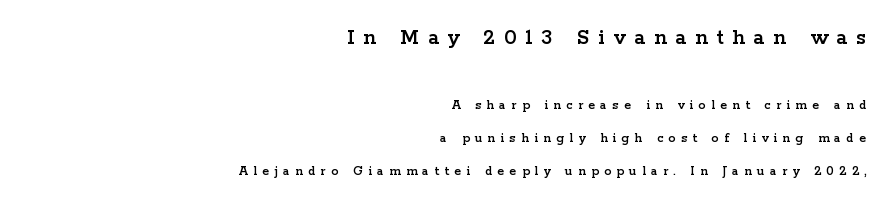
Q: Is the text italic (slanted)? A: No, it is upright.
Q: Is the text underlined? A: No.
Q: How is the paragraph aligned? A: Right-aligned.
Q: Is the spacing between letters normal or unusually wide? A: Unusually wide.
Q: Is the spacing between lines tight, normal or loose? A: Loose.
Q: Which block of text is set in a larger size, the first (top) or the second (bottom)? A: The first (top) one.
